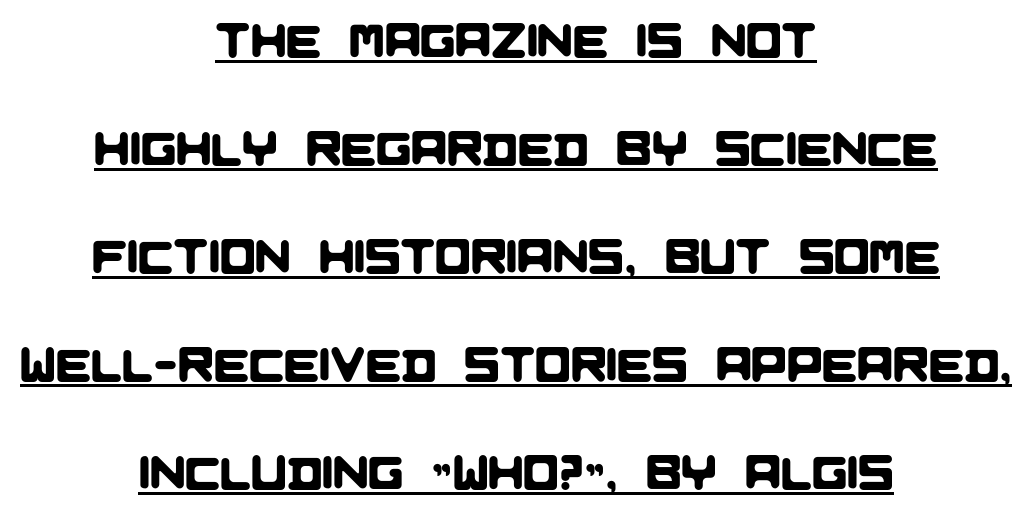
The image shows 47 px sans-serif type; set centered, loose line spacing (2.3x), normal letter spacing, underlined; low stroke contrast and a large x-height.
